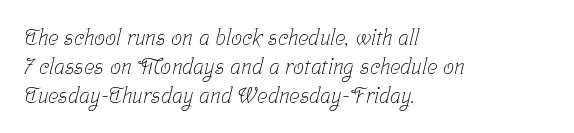
{"bold": "no", "underline": "no", "align": "left", "line_spacing": "normal", "line_spacing_ratio": 1.31, "letter_spacing": "normal", "letter_spacing_em": 0.0, "glyph_px": 22}
